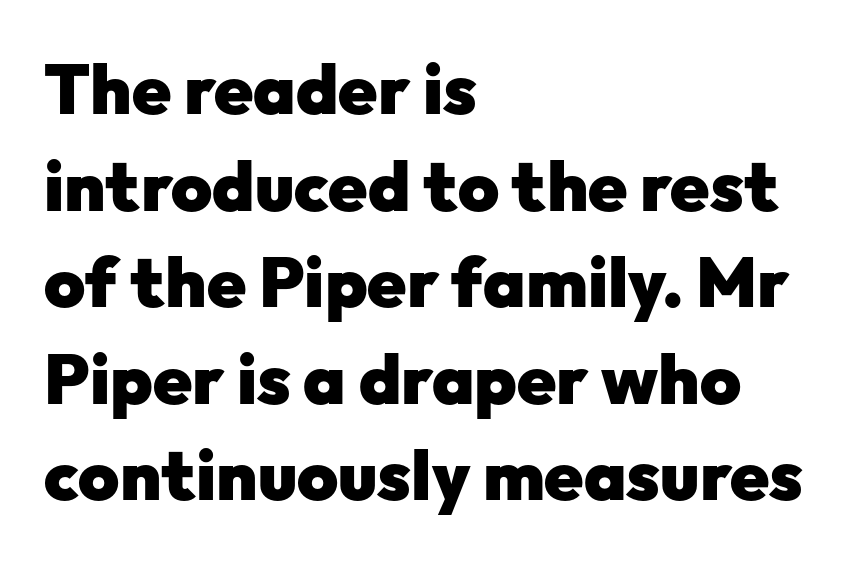
The image shows 70 px heavy sans-serif type, upright; set left-aligned, normal line spacing (1.38x), normal letter spacing, not underlined; low stroke contrast and a medium x-height.
